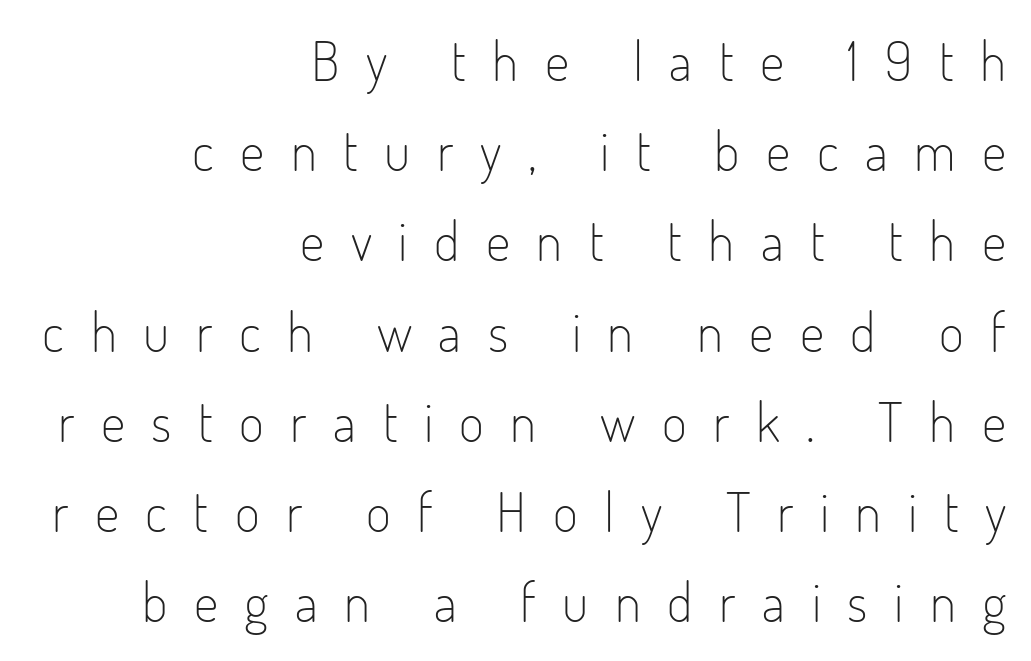
Q: Is the text bold? A: No.
Q: Is the text italic (slanted)? A: No, it is upright.
Q: Is the typeface a serif or a sans-serif typeface? A: Sans-serif.
Q: Is the text underlined? A: No.
Q: How is the paragraph aligned? A: Right-aligned.
Q: Is the spacing between letters normal or unusually wide? A: Unusually wide.
Q: Is the spacing between lines tight, normal or loose? A: Normal.
Q: Width (condensed, normal, or wide)? A: Condensed.
Q: Stroke contrast? A: Low.
Q: x-height? A: Small.
Q: Monospaced? A: No.
